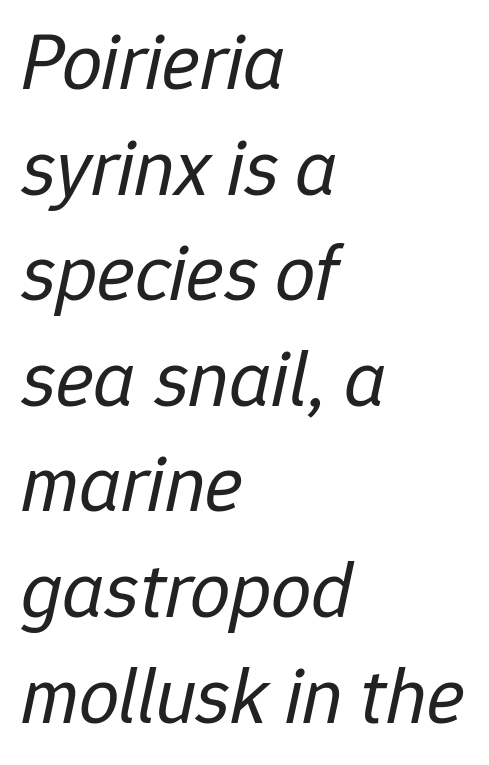
Q: Is the text bold? A: No.
Q: Is the text italic (slanted)? A: Yes, it leans right by about 12 degrees.
Q: Is the text underlined? A: No.
Q: How is the paragraph aligned? A: Left-aligned.
Q: Is the spacing between letters normal or unusually wide? A: Normal.
Q: Is the spacing between lines tight, normal or loose? A: Normal.
Q: Width (condensed, normal, or wide)? A: Normal.
Q: Stroke contrast? A: Low.
Q: x-height? A: Medium.
Q: Monospaced? A: No.
